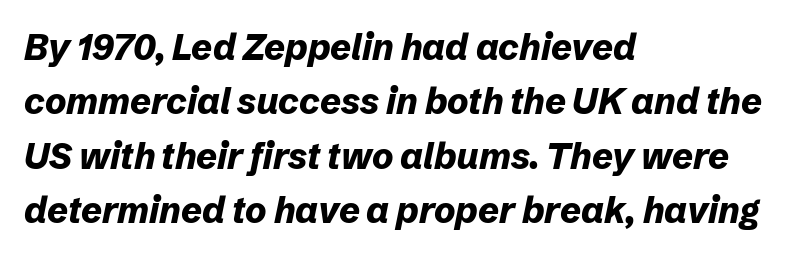
The image shows 36 px bold type, italic (leaning right); set left-aligned, normal line spacing (1.51x), normal letter spacing, not underlined; low stroke contrast and a medium x-height.
